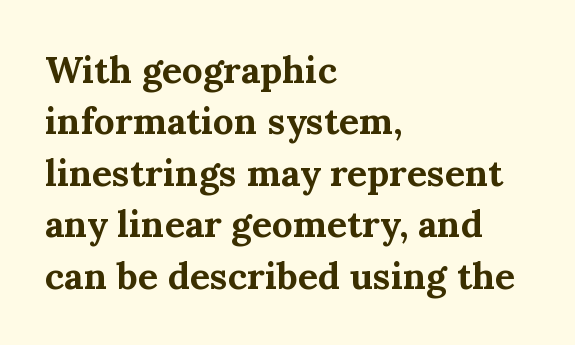
{"serif": "yes", "italic": "no", "bold": "yes", "weight": "bold", "width": "normal", "stroke_contrast": "medium", "x_height": "medium", "monospaced": "no", "underline": "no", "align": "left", "line_spacing": "normal", "line_spacing_ratio": 1.39, "letter_spacing": "normal", "letter_spacing_em": 0.0, "glyph_px": 37}
